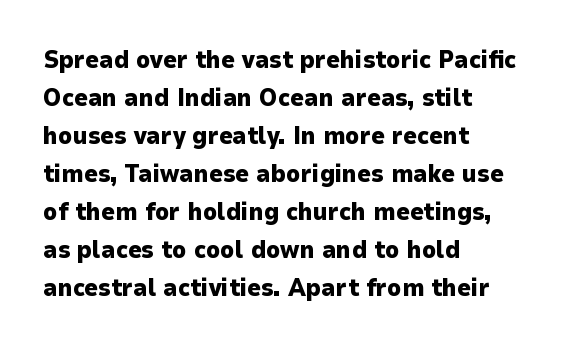
The space between consecutive lines is moderate. Alignment: flush left. The passage shown is not underscored anywhere. The type is set solid horizontally, with unmodified tracking. The characters look thick and weighty, a clear bold. Unlike italic type, these characters show no tilt at all.
